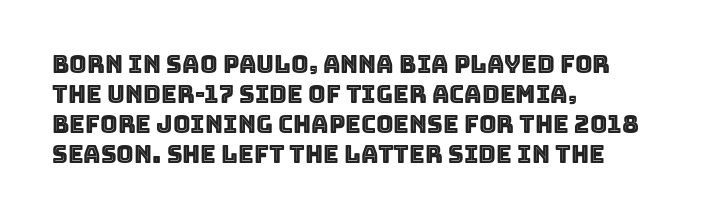
Q: Is the text italic (slanted)? A: No, it is upright.
Q: Is the text underlined? A: No.
Q: How is the paragraph aligned? A: Left-aligned.
Q: Is the spacing between letters normal or unusually wide? A: Normal.
Q: Is the spacing between lines tight, normal or loose? A: Normal.
